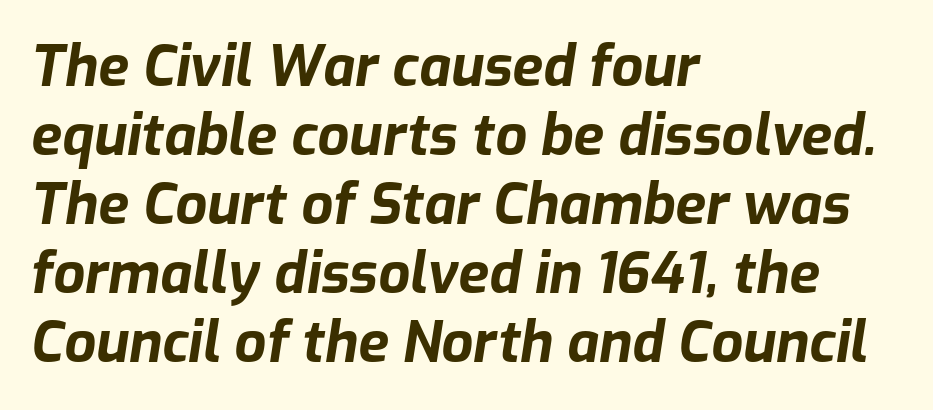
Notice how the stems are inclined rather than vertical — that's the hallmark of italics. The rendering keeps characters at their native spacing. The words here are not underlined. Does the copy run flush right? No — it runs flush left. The face used here is proportionally spaced, like ordinary book or web type. The characters look thick and weighty, a clear bold.
